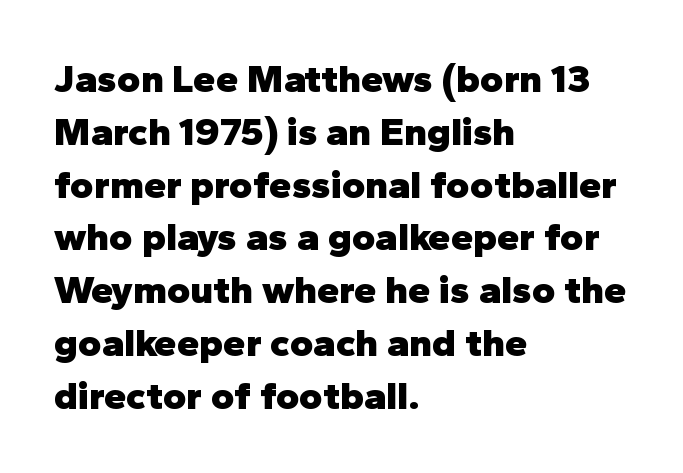
The image shows 40 px heavy sans-serif type, upright; set left-aligned, normal line spacing (1.32x), normal letter spacing, not underlined; low stroke contrast and a medium x-height.
